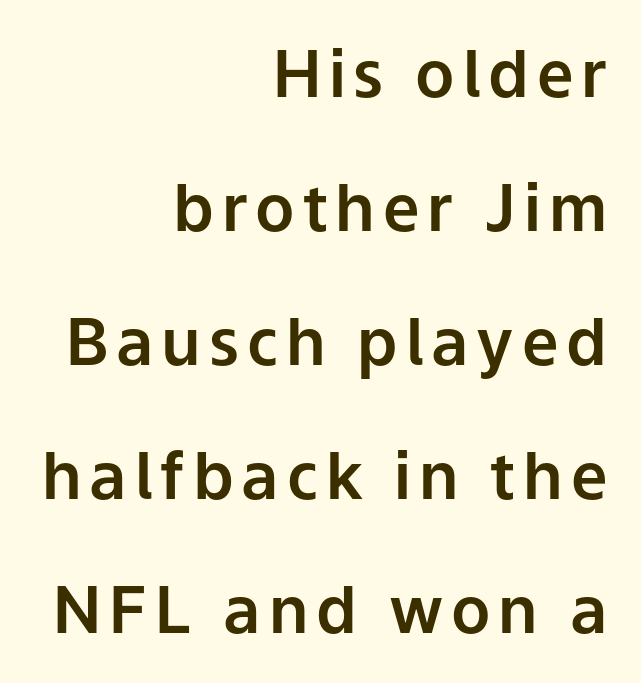
Q: Is the text italic (slanted)? A: No, it is upright.
Q: Is the typeface a serif or a sans-serif typeface? A: Sans-serif.
Q: Is the text underlined? A: No.
Q: How is the paragraph aligned? A: Right-aligned.
Q: Is the spacing between lines tight, normal or loose? A: Loose.
Q: Width (condensed, normal, or wide)? A: Normal.
Q: Stroke contrast? A: Low.
Q: x-height? A: Medium.
Q: Monospaced? A: No.
